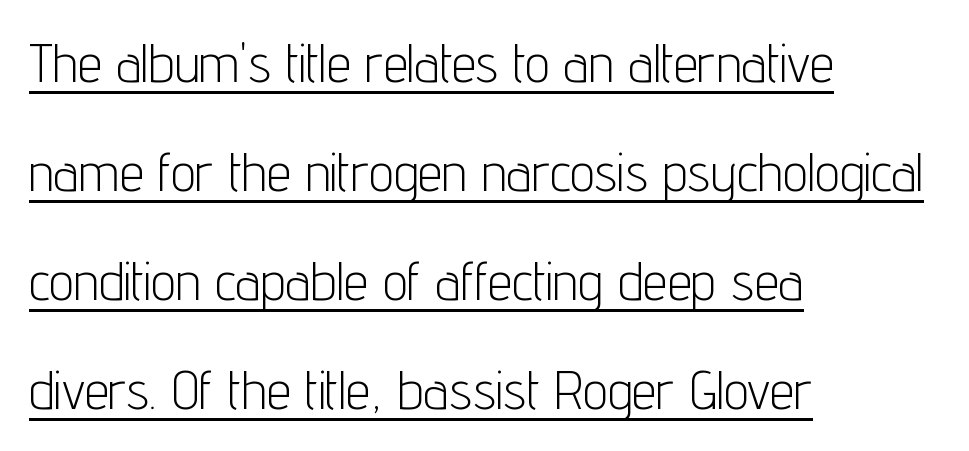
{"serif": "no", "italic": "no", "bold": "no", "weight": "light", "width": "condensed", "stroke_contrast": "low", "x_height": "medium", "monospaced": "no", "underline": "yes", "align": "left", "line_spacing": "loose", "line_spacing_ratio": 1.98, "letter_spacing": "normal", "letter_spacing_em": 0.0, "glyph_px": 55}
